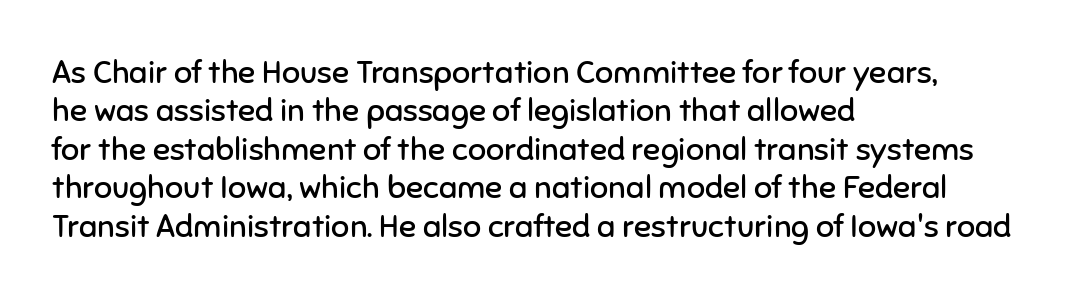
Typeset ragged right — the left edge is the straight one. Spacing verdict: proportional, widths tailored to each character. Bare-footed words on every line. Characters remain perfectly vertical along every line. Stroke mass is kept to a normal reading level or below.
